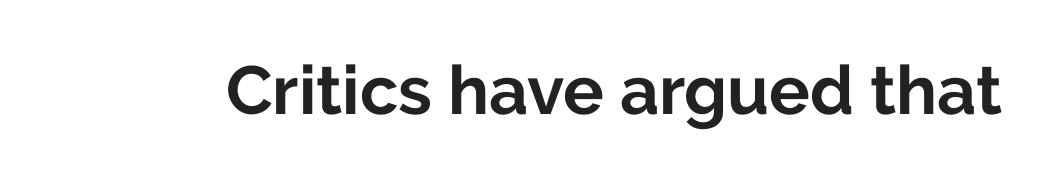
{"serif": "no", "italic": "no", "bold": "yes", "weight": "bold", "width": "normal", "stroke_contrast": "low", "x_height": "medium", "monospaced": "no", "underline": "no", "letter_spacing": "normal", "letter_spacing_em": 0.0, "glyph_px": 68}
